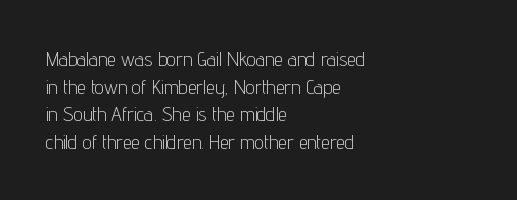
Q: Is the text bold? A: No.
Q: Is the text italic (slanted)? A: No, it is upright.
Q: Is the text underlined? A: No.
Q: How is the paragraph aligned? A: Left-aligned.
Q: Is the spacing between letters normal or unusually wide? A: Normal.
Q: Is the spacing between lines tight, normal or loose? A: Normal.
